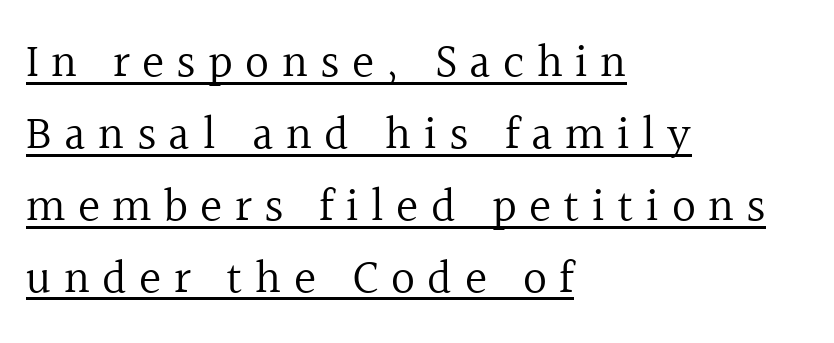
Ink coverage per letter is moderate at most. The axis of the letterforms is exactly vertical. Serif or sans? Serif — the stroke terminals have little feet. Each line of the rendering has a horizontal stroke beneath the glyphs. Caption: multi-line text, flush left, ragged right.
